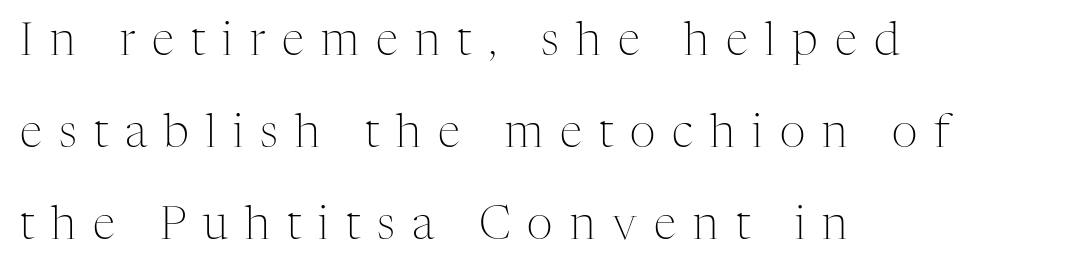
In terms of letterform style, serifs are clearly present. The letters stand straight up with perfectly vertical stems. Spacing verdict: proportional, widths tailored to each character. The lines are quadded left. Check under the words: just untouched page.
